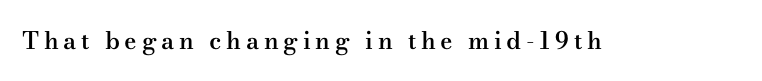
The image shows 24 px text type, upright; set not underlined.
